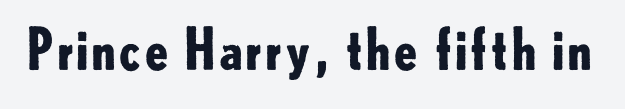
Each row of text sits above clean, open space. Plenty of ink on the page — the face is bold. The rendering keeps characters at their native spacing. Nothing sits at the stroke ends, so this counts as sans-serif.
